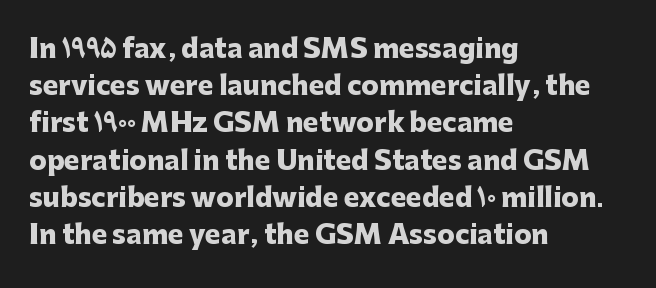
{"italic": "no", "bold": "yes", "underline": "no", "align": "left", "line_spacing": "normal", "line_spacing_ratio": 1.43, "letter_spacing": "normal", "letter_spacing_em": 0.0, "glyph_px": 26}
